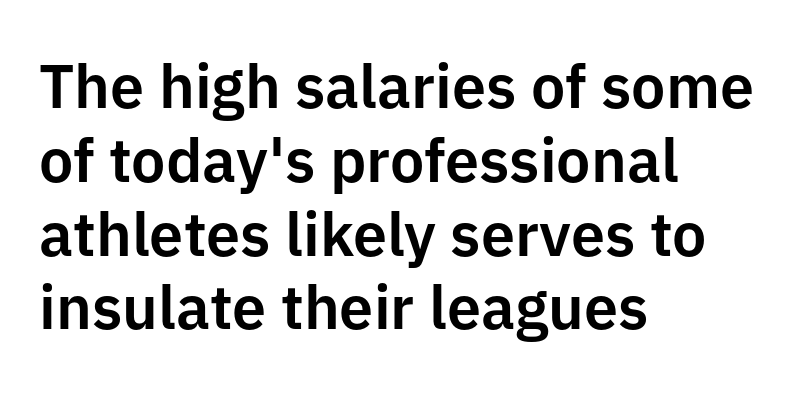
Q: Is the text italic (slanted)? A: No, it is upright.
Q: Is the typeface a serif or a sans-serif typeface? A: Sans-serif.
Q: Is the text underlined? A: No.
Q: How is the paragraph aligned? A: Left-aligned.
Q: Is the spacing between letters normal or unusually wide? A: Normal.
Q: Width (condensed, normal, or wide)? A: Normal.
Q: Stroke contrast? A: Low.
Q: x-height? A: Medium.
Q: Monospaced? A: No.
